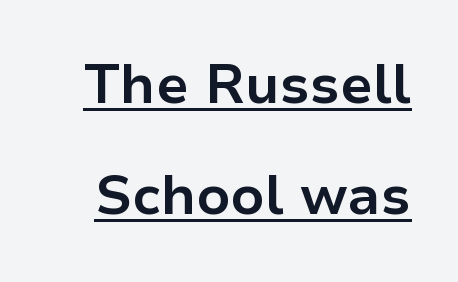
The image shows 55 px bold sans-serif type, upright; set loose line spacing (2.02x), normal letter spacing, underlined; low stroke contrast and a medium x-height.
